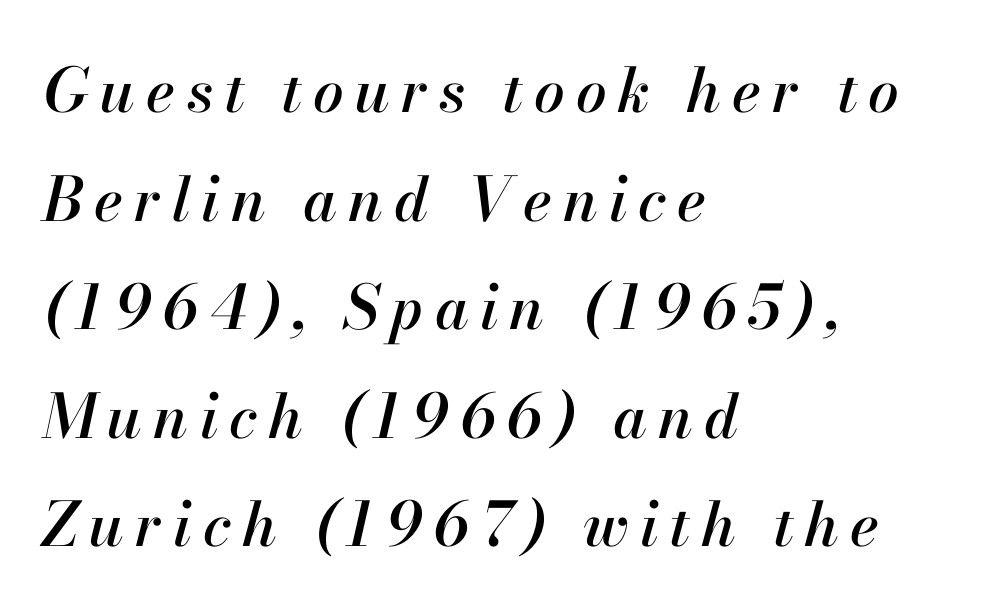
Q: Is the text italic (slanted)? A: Yes, it leans right by about 13 degrees.
Q: Is the text underlined? A: No.
Q: How is the paragraph aligned? A: Left-aligned.
Q: Width (condensed, normal, or wide)? A: Normal.
Q: Stroke contrast? A: High.
Q: x-height? A: Small.
Q: Monospaced? A: No.
